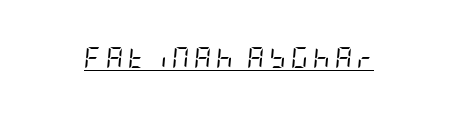
The typeface has the unassuming heft of standard copy or less. The face used here appears with an underline applied. The face used here is rendered with a markedly widened letterfit. The typography opts for an oblique posture over an upright one.
